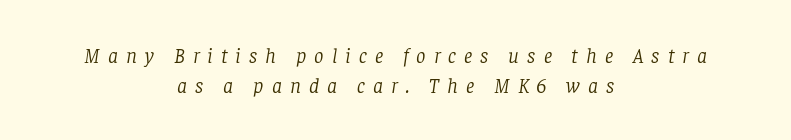
{"italic": "yes", "lean": "right", "slant_degrees": 8, "bold": "no", "underline": "no", "align": "center", "line_spacing": "normal", "line_spacing_ratio": 1.44, "letter_spacing": "wide", "letter_spacing_em": 0.38, "glyph_px": 21}
